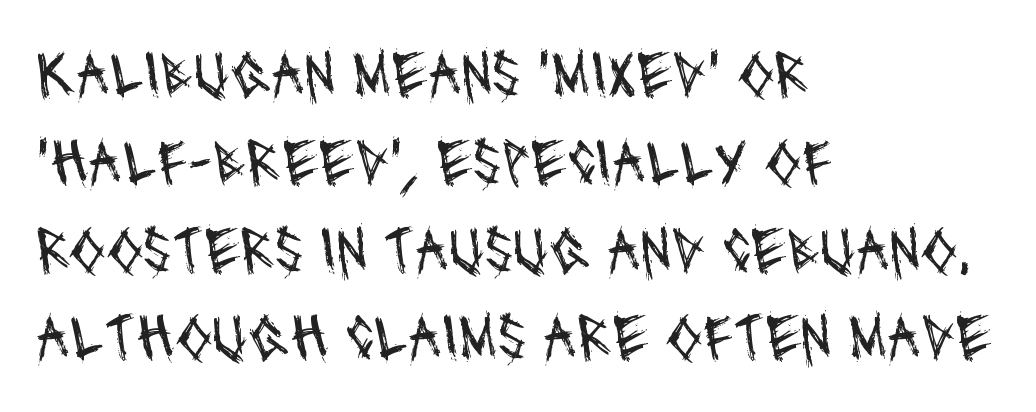
The passage shown is typed in a proportional face where columns would drift. Is there much room between lines? A standard amount, neither cramped nor airy. A classic flush-left, rag-right setting is used for this passage. Spacing between characters is what you'd get straight out of the box. The face looks like a standard text weight, possibly lighter.
